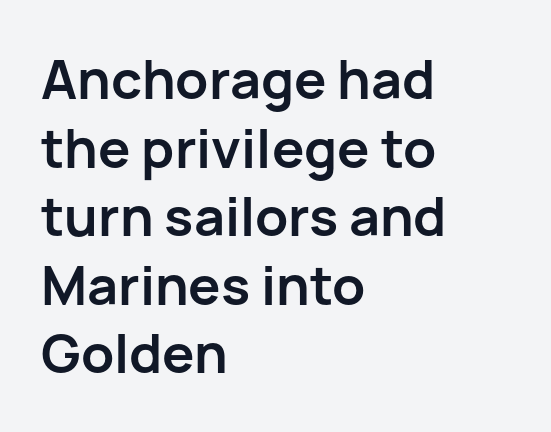
Regarding leading, the lines here are spaced in the standard way. Beneath every word, the page is bare. Look at the tracking — it's just the regular setting, nothing added. Character widths vary here, with narrow letters taking less room than wide ones. Heavy-handed strokes throughout: this text is bold.
